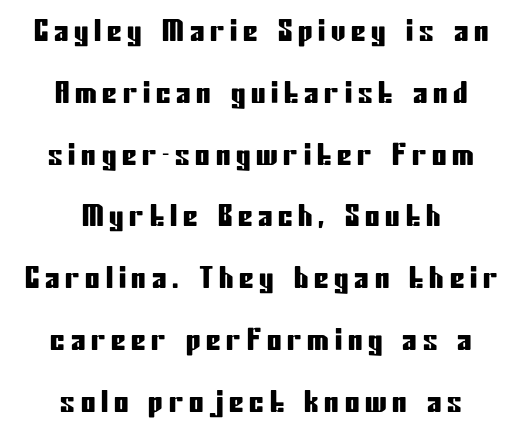
Q: Is the text italic (slanted)? A: No, it is upright.
Q: Is the typeface a serif or a sans-serif typeface? A: Sans-serif.
Q: Is the text underlined? A: No.
Q: How is the paragraph aligned? A: Centered.
Q: Is the spacing between letters normal or unusually wide? A: Unusually wide.
Q: Is the spacing between lines tight, normal or loose? A: Loose.
Q: Width (condensed, normal, or wide)? A: Condensed.
Q: Stroke contrast? A: Low.
Q: x-height? A: Medium.
Q: Monospaced? A: No.
